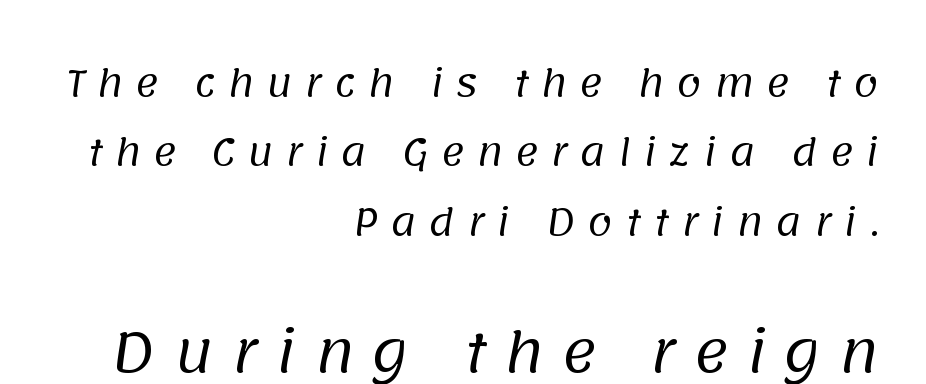
{"serif": "no", "bold": "no", "weight": "regular", "width": "normal", "stroke_contrast": "low", "x_height": "large", "monospaced": "no", "underline": "no", "align": "right", "line_spacing": "loose", "line_spacing_ratio": 1.93, "letter_spacing": "wide", "letter_spacing_em": 0.33, "larger_block": "second", "size_ratio": 1.5, "glyph_px": 54}
